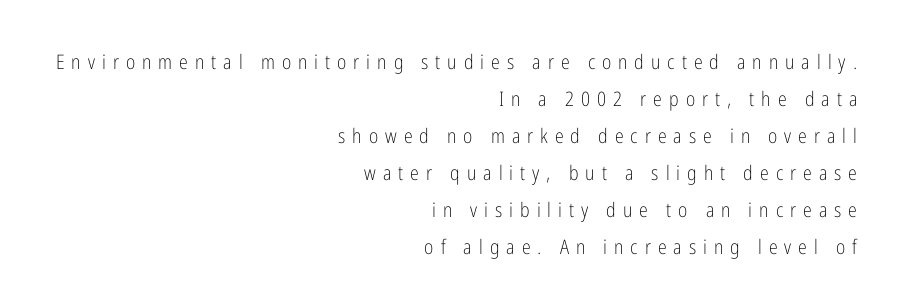
Letters rest on an invisible, unmarked baseline. On a weight scale, this lands at 450 or below. Vertical strokes here are truly vertical. Loose tracking; the words dissolve into strings of separated letters.
